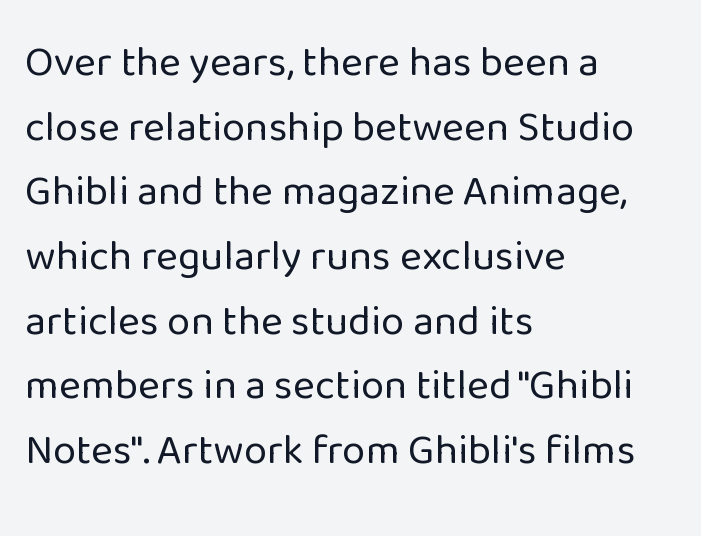
When letters stand straight like this, we call the style roman or upright. Teacher's note: observe the even left margin — that is flush-left alignment. The line-height multiplier appears to be the usual default. The passage shown is not underscored anywhere.
